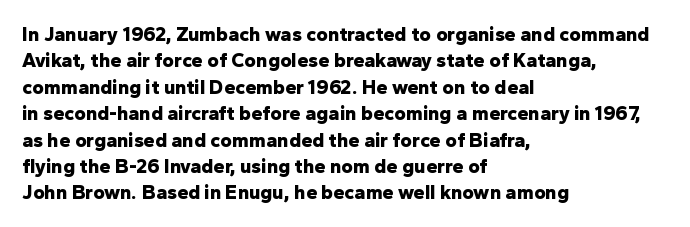
No extra tracking has been applied to these lines. The font is running at its bold setting. Students, observe: this is what conventionally led text looks like. Ascenders rise straight up at ninety degrees.
